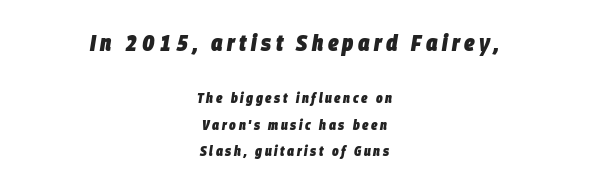
Q: Is the text bold? A: Yes.
Q: Is the text italic (slanted)? A: Yes, it leans right by about 9 degrees.
Q: Is the text underlined? A: No.
Q: How is the paragraph aligned? A: Centered.
Q: Which block of text is set in a larger size, the first (top) or the second (bottom)? A: The first (top) one.
